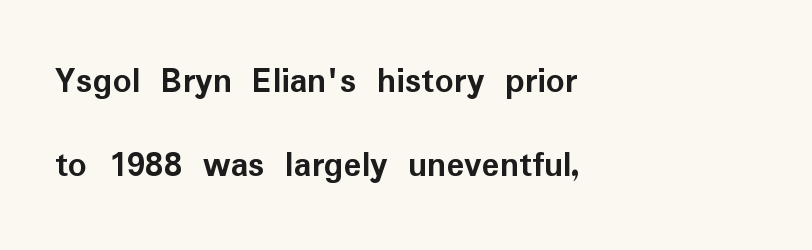
The image shows 37 px semibold sans-serif type, upright; set left-aligned, loose line spacing (2.27x), normal letter spacing, not underlined; low stroke contrast and a medium x-height.
